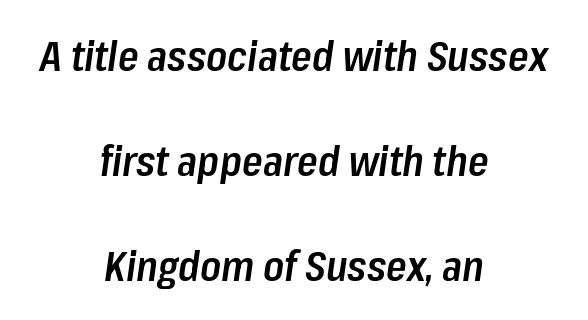
{"italic": "yes", "lean": "right", "slant_degrees": 8, "bold": "semi", "weight": "semibold", "width": "condensed", "stroke_contrast": "low", "x_height": "medium", "monospaced": "no", "underline": "no", "align": "center", "line_spacing": "loose", "line_spacing_ratio": 2.5, "letter_spacing": "normal", "letter_spacing_em": 0.0, "glyph_px": 42}
